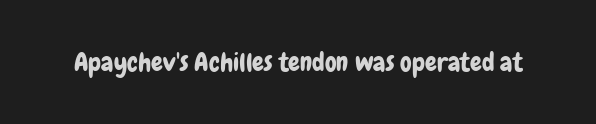
The image shows 26 px text type, upright; set normal letter spacing, not underlined.
